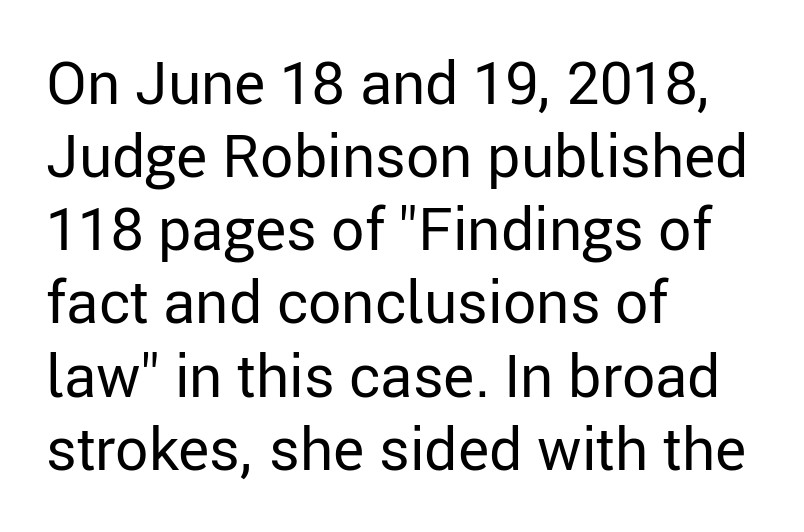
{"serif": "no", "italic": "no", "bold": "no", "weight": "regular", "width": "normal", "stroke_contrast": "low", "x_height": "medium", "monospaced": "no", "underline": "no", "align": "left", "line_spacing_ratio": 1.24, "letter_spacing": "normal", "letter_spacing_em": 0.0, "glyph_px": 59}
